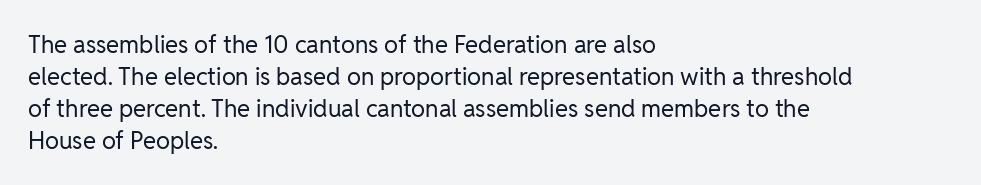
{"italic": "no", "bold": "no", "underline": "no", "align": "left", "line_spacing": "normal", "line_spacing_ratio": 1.34, "letter_spacing": "normal", "letter_spacing_em": 0.0, "glyph_px": 24}
